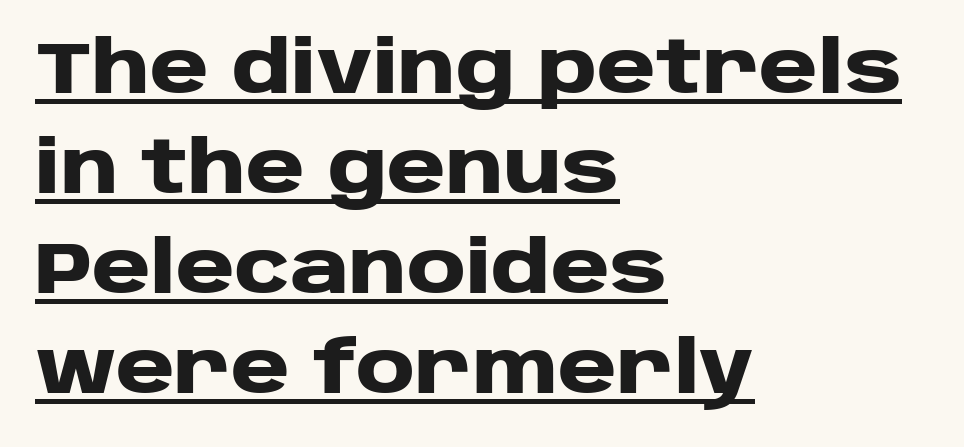
The image shows 72 px heavy, wide sans-serif type, upright; set left-aligned, normal line spacing (1.39x), normal letter spacing, underlined; low stroke contrast and a large x-height.
